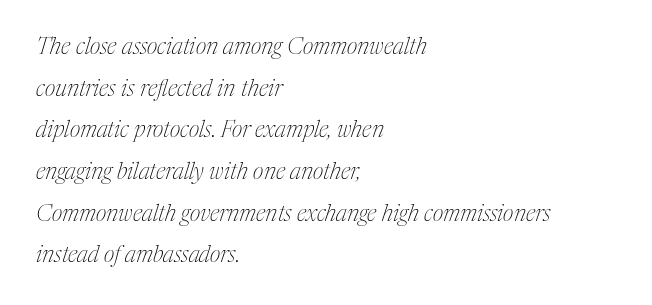
{"italic": "yes", "lean": "right", "slant_degrees": 17, "bold": "no", "underline": "no", "align": "left", "line_spacing_ratio": 1.81, "letter_spacing": "normal", "letter_spacing_em": 0.0, "glyph_px": 23}
